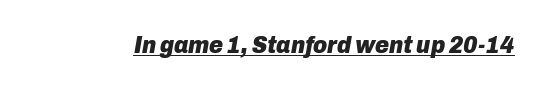
Q: Is the text bold? A: Yes.
Q: Is the text italic (slanted)? A: Yes, it leans right by about 10 degrees.
Q: Is the text underlined? A: Yes.
Q: Is the spacing between letters normal or unusually wide? A: Normal.
